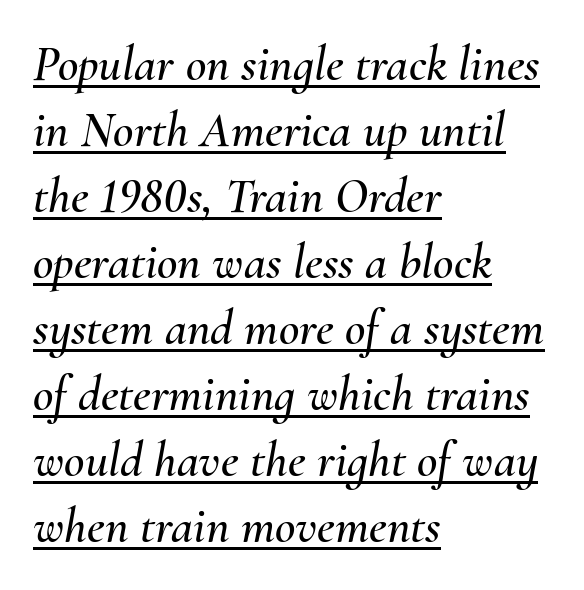
{"italic": "yes", "lean": "right", "slant_degrees": 10, "width": "normal", "stroke_contrast": "medium", "x_height": "small", "monospaced": "no", "underline": "yes", "align": "left", "line_spacing": "normal", "line_spacing_ratio": 1.32, "letter_spacing": "normal", "letter_spacing_em": 0.0, "glyph_px": 50}
